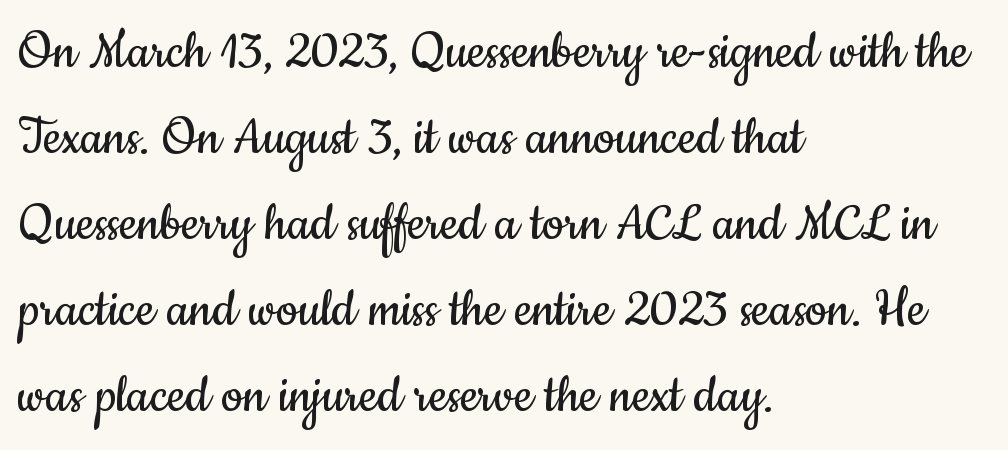
Q: Is the text bold? A: No.
Q: Is the text italic (slanted)? A: Yes.
Q: Is the typeface a serif or a sans-serif typeface? A: Sans-serif.
Q: Is the text underlined? A: No.
Q: How is the paragraph aligned? A: Left-aligned.
Q: Is the spacing between letters normal or unusually wide? A: Normal.
Q: Is the spacing between lines tight, normal or loose? A: Normal.
Q: Width (condensed, normal, or wide)? A: Condensed.
Q: Stroke contrast? A: Low.
Q: x-height? A: Small.
Q: Monospaced? A: No.
